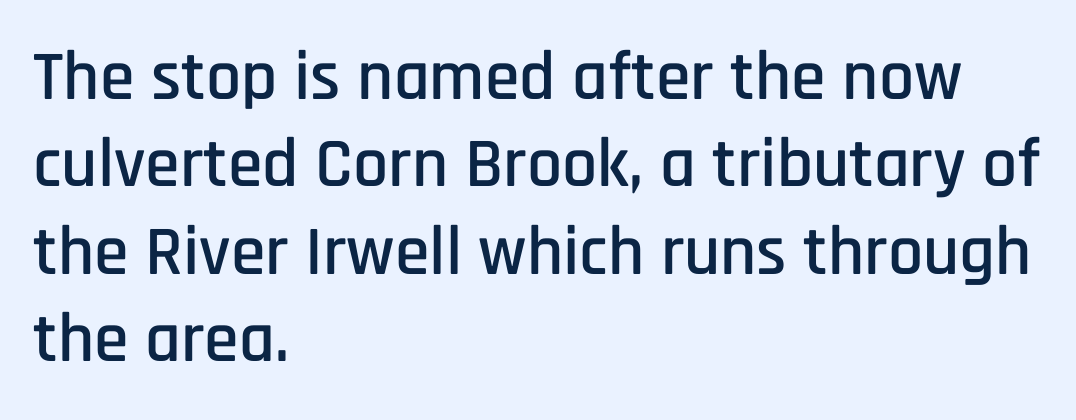
The image shows 70 px condensed sans-serif type, upright; set left-aligned, normal line spacing (1.25x), normal letter spacing, not underlined; low stroke contrast and a large x-height.
